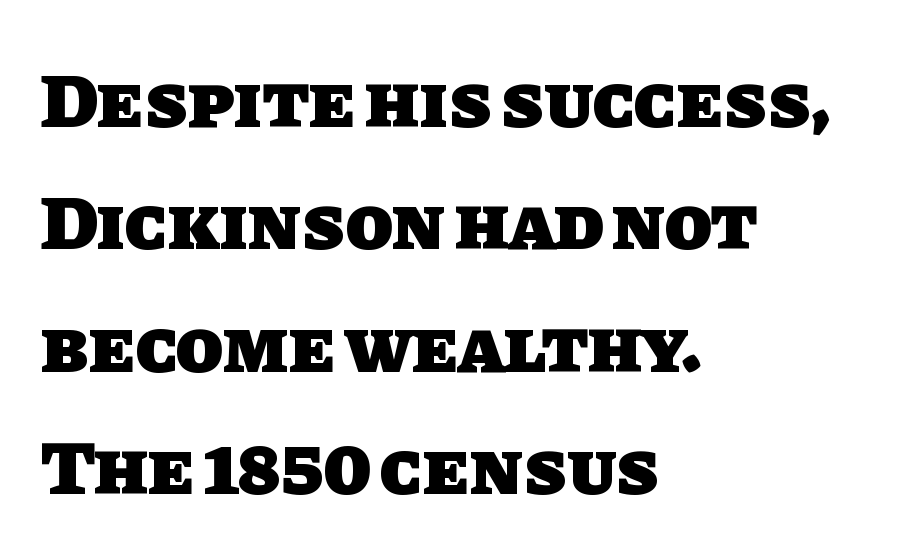
{"serif": "no", "bold": "yes", "weight": "heavy", "width": "normal", "stroke_contrast": "low", "x_height": "large", "monospaced": "no", "underline": "no", "align": "left", "line_spacing": "normal", "line_spacing_ratio": 1.59, "letter_spacing": "normal", "letter_spacing_em": 0.0, "glyph_px": 77}
